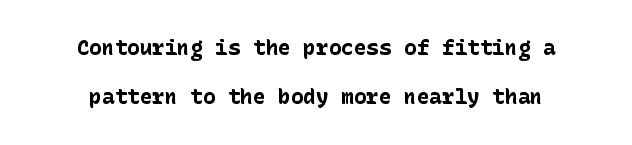
The image shows 21 px bold type, upright; set loose line spacing (2.33x), normal letter spacing, not underlined.
